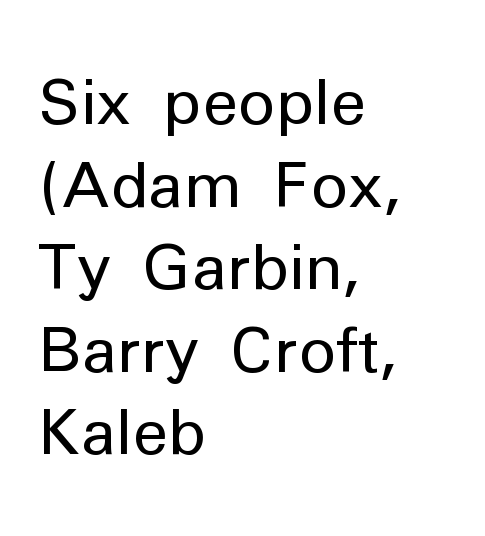
{"serif": "no", "italic": "no", "bold": "no", "weight": "regular", "width": "normal", "stroke_contrast": "low", "x_height": "medium", "monospaced": "no", "underline": "no", "align": "left", "line_spacing": "normal", "line_spacing_ratio": 1.31, "letter_spacing": "normal", "letter_spacing_em": 0.0, "glyph_px": 63}
